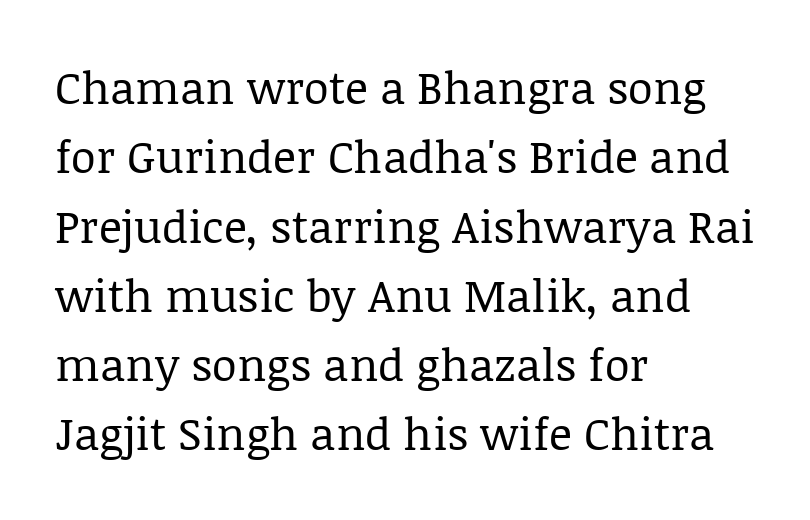
The image shows 45 px regular-weight serif type, upright; set left-aligned, normal line spacing (1.54x), normal letter spacing, not underlined; low stroke contrast and a large x-height.
